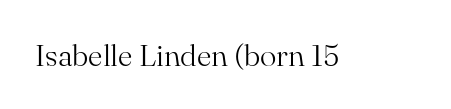
Q: Is the text bold? A: No.
Q: Is the text italic (slanted)? A: No, it is upright.
Q: Is the typeface a serif or a sans-serif typeface? A: Serif.
Q: Is the text underlined? A: No.
Q: Is the spacing between letters normal or unusually wide? A: Normal.
Q: Width (condensed, normal, or wide)? A: Normal.
Q: Stroke contrast? A: Medium.
Q: x-height? A: Small.
Q: Monospaced? A: No.
